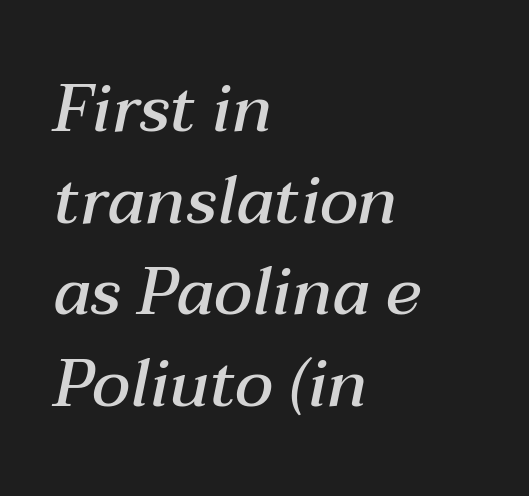
{"italic": "yes", "lean": "right", "slant_degrees": 12, "bold": "semi", "weight": "semibold", "width": "normal", "stroke_contrast": "medium", "x_height": "medium", "monospaced": "no", "underline": "no", "align": "left", "line_spacing": "normal", "line_spacing_ratio": 1.39, "letter_spacing": "normal", "letter_spacing_em": 0.0, "glyph_px": 66}
